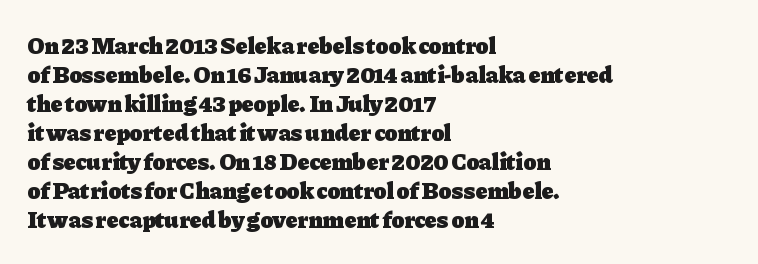
The image shows 24 px bold type, upright; set left-aligned, line spacing 1.21x, normal letter spacing, not underlined.
